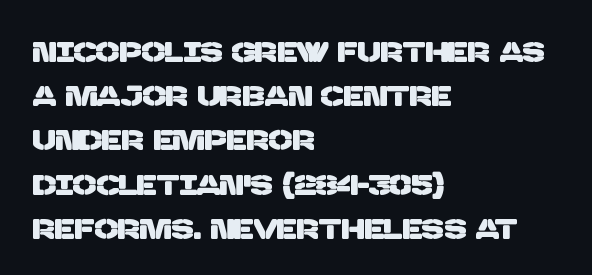
The image shows 28 px sans-serif type; set left-aligned, normal line spacing (1.58x), normal letter spacing, not underlined; low stroke contrast and a large x-height.
